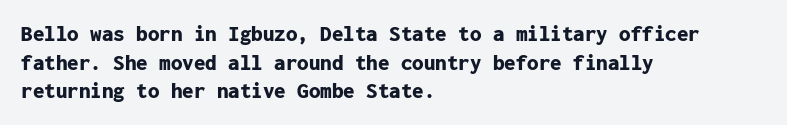
{"italic": "no", "bold": "yes", "underline": "no", "align": "left", "line_spacing_ratio": 1.24, "letter_spacing": "normal", "letter_spacing_em": 0.0, "glyph_px": 23}
